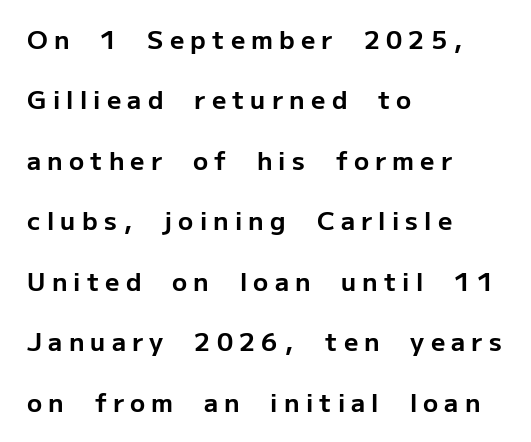
The image shows 25 px bold type, upright; set left-aligned, loose line spacing (2.42x), unusually wide letter spacing (+0.25 em), not underlined.
